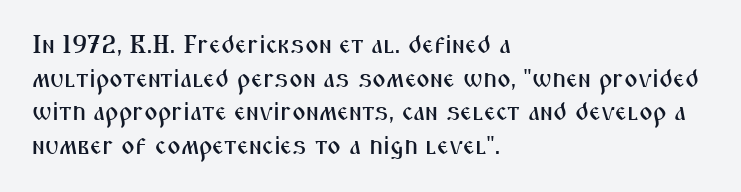
Q: Is the text italic (slanted)? A: No, it is upright.
Q: Is the text underlined? A: No.
Q: How is the paragraph aligned? A: Left-aligned.
Q: Is the spacing between letters normal or unusually wide? A: Normal.
Q: Is the spacing between lines tight, normal or loose? A: Normal.
